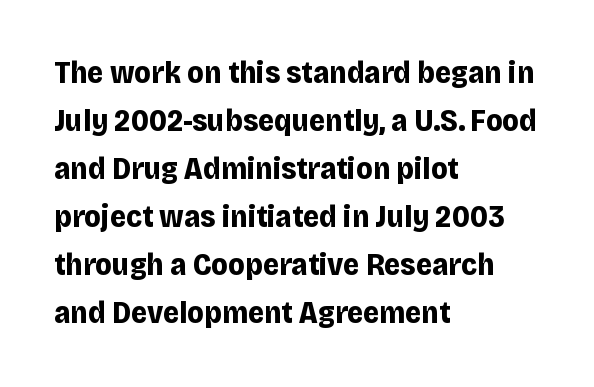
The letters advance in unequal steps, a hallmark of proportional type. Serif or sans? Sans — the stroke terminals are bare. The axis of the letterforms is exactly vertical. Anything drawn beneath the words? Only blank space. Rows of type keep a routine distance in the vertical direction.
